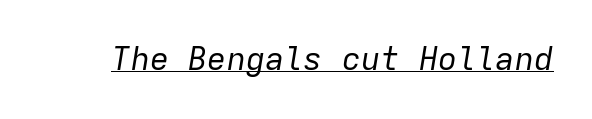
{"italic": "yes", "lean": "right", "slant_degrees": 9, "bold": "no", "weight": "regular", "width": "normal", "stroke_contrast": "low", "x_height": "medium", "monospaced": "yes", "underline": "yes", "letter_spacing": "normal", "letter_spacing_em": 0.0, "glyph_px": 32}
